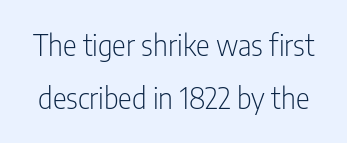
Q: Is the text bold? A: No.
Q: Is the text italic (slanted)? A: No, it is upright.
Q: Is the typeface a serif or a sans-serif typeface? A: Sans-serif.
Q: Is the text underlined? A: No.
Q: Is the spacing between letters normal or unusually wide? A: Normal.
Q: Width (condensed, normal, or wide)? A: Condensed.
Q: Stroke contrast? A: Low.
Q: x-height? A: Medium.
Q: Monospaced? A: No.
